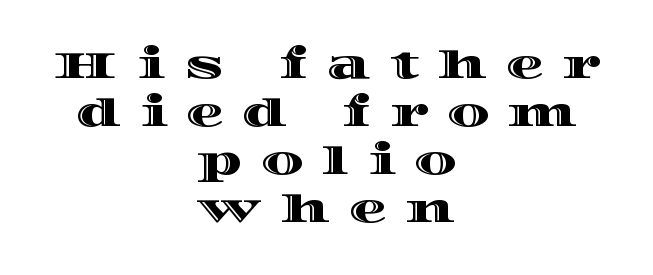
Q: Is the text italic (slanted)? A: No, it is upright.
Q: Is the text underlined? A: No.
Q: How is the paragraph aligned? A: Centered.
Q: Is the spacing between letters normal or unusually wide? A: Unusually wide.
Q: Is the spacing between lines tight, normal or loose? A: Normal.
Q: Width (condensed, normal, or wide)? A: Wide.
Q: x-height? A: Large.
Q: Monospaced? A: No.
